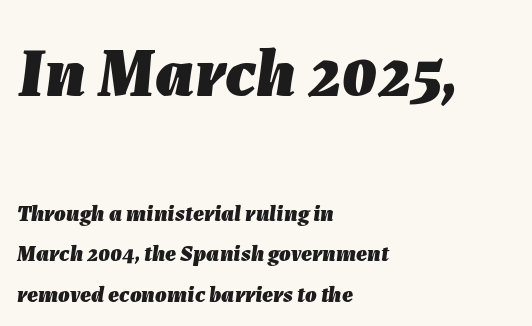
{"italic": "yes", "lean": "right", "slant_degrees": 7, "bold": "yes", "weight": "heavy", "width": "normal", "stroke_contrast": "low", "x_height": "medium", "monospaced": "no", "underline": "no", "align": "left", "line_spacing_ratio": 1.76, "letter_spacing": "normal", "letter_spacing_em": 0.0, "larger_block": "first", "size_ratio": 3.0, "glyph_px": 69}
